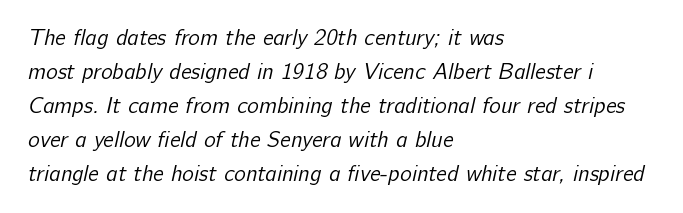
Q: Is the text bold? A: No.
Q: Is the text underlined? A: No.
Q: How is the paragraph aligned? A: Left-aligned.
Q: Is the spacing between letters normal or unusually wide? A: Normal.
Q: Is the spacing between lines tight, normal or loose? A: Normal.
